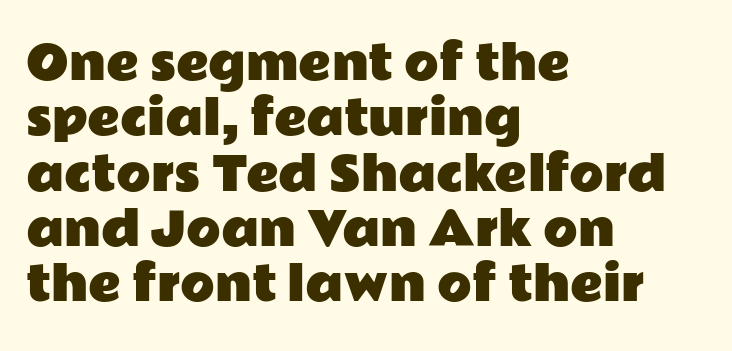
{"serif": "no", "italic": "no", "width": "wide", "stroke_contrast": "low", "x_height": "medium", "monospaced": "no", "underline": "no", "align": "left", "line_spacing_ratio": 1.23, "letter_spacing": "normal", "letter_spacing_em": 0.0, "glyph_px": 45}
